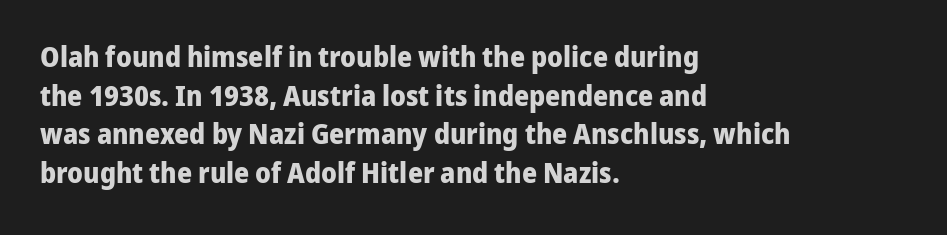
The image shows 29 px bold sans-serif type, upright; set left-aligned, normal line spacing (1.33x), normal letter spacing, not underlined; low stroke contrast and a medium x-height.
